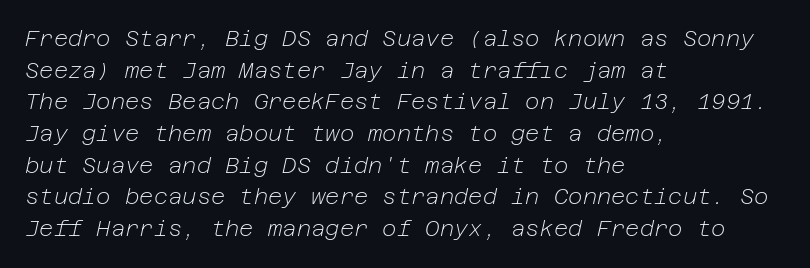
Q: Is the text bold? A: No.
Q: Is the text italic (slanted)? A: Yes, it leans right by about 12 degrees.
Q: Is the text underlined? A: No.
Q: How is the paragraph aligned? A: Left-aligned.
Q: Is the spacing between letters normal or unusually wide? A: Normal.
Q: Is the spacing between lines tight, normal or loose? A: Normal.
